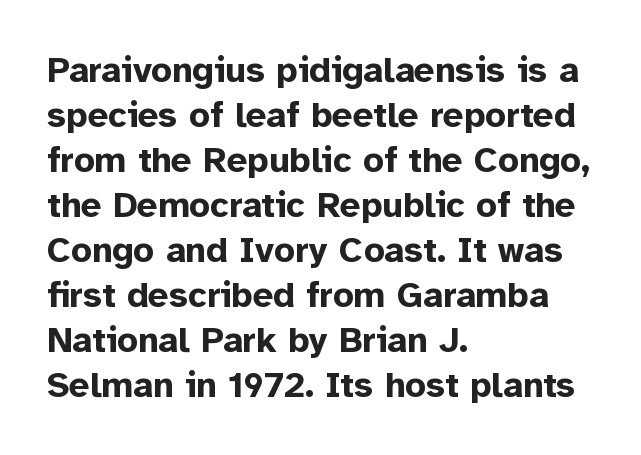
This sample keeps an unexceptional amount of space between lines. The passage is arranged the way most books set body copy — flush left. Compared with typical body copy, the letter spacing here is the same. Descenders hang freely into open space. Strong, thick strokes mark this as bold type.
